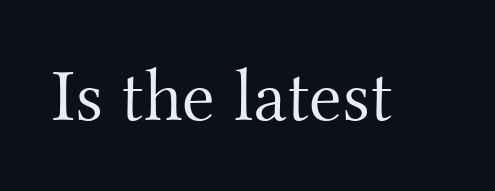
Does the type have serifs? Yes, each stem ends in a small foot. The gap between lines stays unmarked. This is the regular roman posture of the typeface. Compared with typical body copy, the letter spacing here is the same. Is this a fixed-width face? No — the glyphs have proportional, varying widths.
